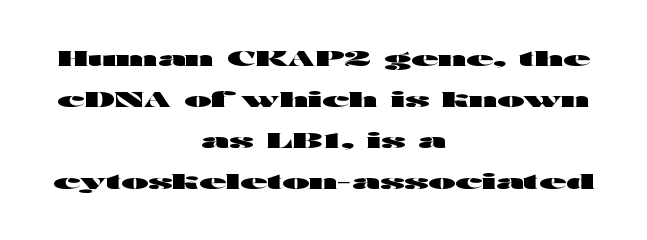
The image shows 22 px bold type, upright; set centered, line spacing 1.87x, normal letter spacing, not underlined.
